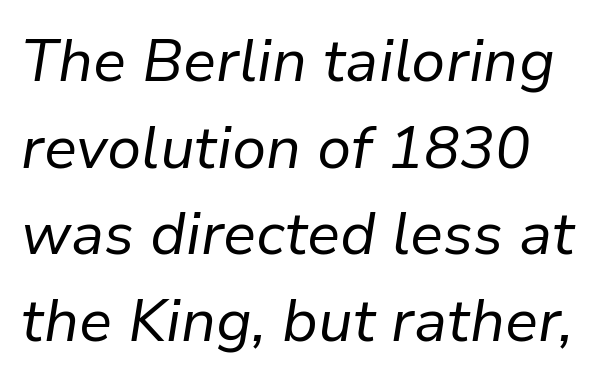
{"italic": "yes", "lean": "right", "slant_degrees": 9, "bold": "no", "weight": "regular", "width": "normal", "stroke_contrast": "low", "x_height": "medium", "monospaced": "no", "underline": "no", "align": "left", "line_spacing": "normal", "line_spacing_ratio": 1.47, "letter_spacing": "normal", "letter_spacing_em": 0.0, "glyph_px": 59}
